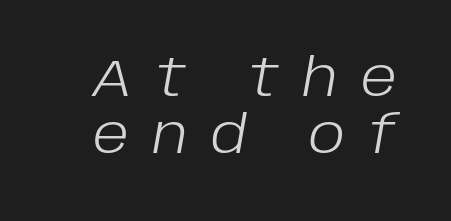
The image shows 52 px light type, italic (leaning right); set tight line spacing (1.1x), unusually wide letter spacing (+0.45 em), not underlined; low stroke contrast and a large x-height.
